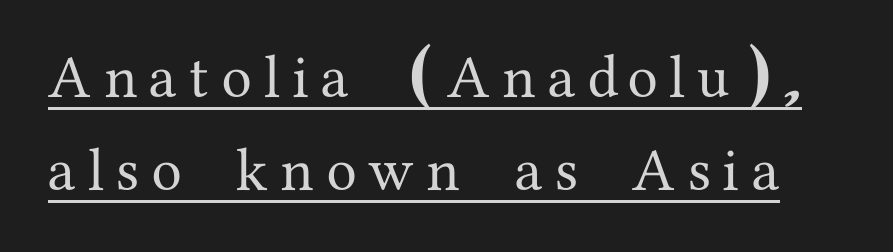
Q: Is the text italic (slanted)? A: No, it is upright.
Q: Is the typeface a serif or a sans-serif typeface? A: Serif.
Q: Is the text underlined? A: Yes.
Q: Is the spacing between letters normal or unusually wide? A: Unusually wide.
Q: Is the spacing between lines tight, normal or loose? A: Normal.
Q: Width (condensed, normal, or wide)? A: Normal.
Q: Stroke contrast? A: Medium.
Q: x-height? A: Medium.
Q: Monospaced? A: No.
